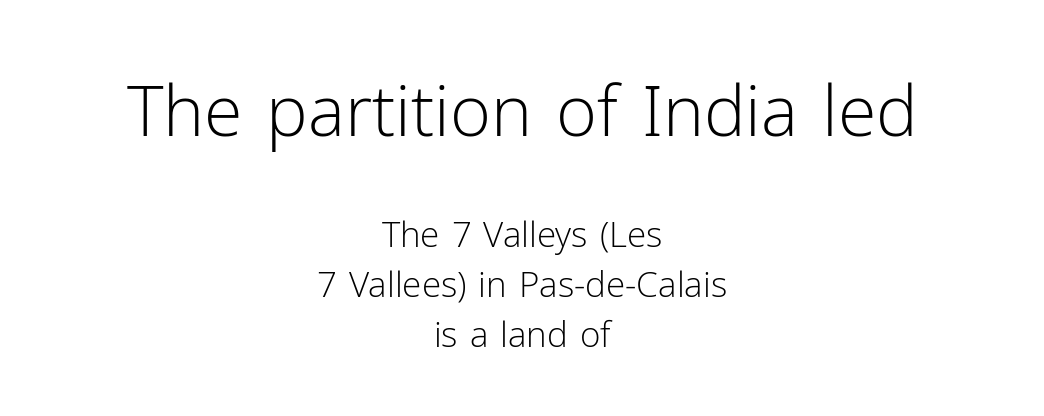
The lines in this sample share a center point and differ in where they start and stop. You could not count columns in this text — the font is proportionally spaced. Line spacing here is normal. The zone under the glyphs is completely vacant. What stands out about the letter spacing? Nothing — it is the standard amount.
